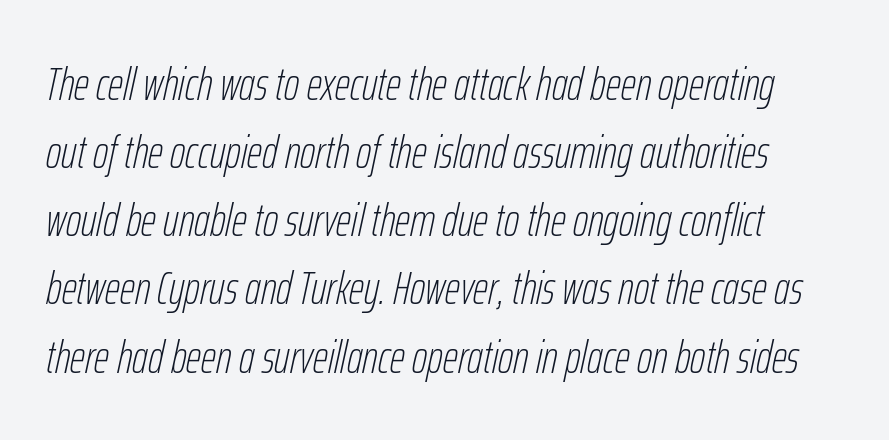
Whoever set this chose a conventional vertical rhythm. The font's italic variant was chosen for this text. The string is rendered with underlining switched off. Think of a printed novel: that variable character pitch is what you see here. Nothing heavy about these letters — not bold at all.
